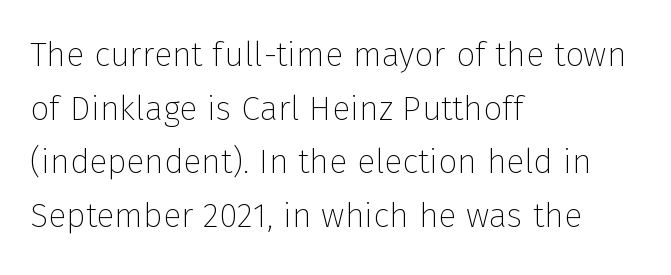
The image shows 34 px thin sans-serif type, upright; set left-aligned, normal line spacing (1.58x), normal letter spacing, not underlined; low stroke contrast and a medium x-height.
